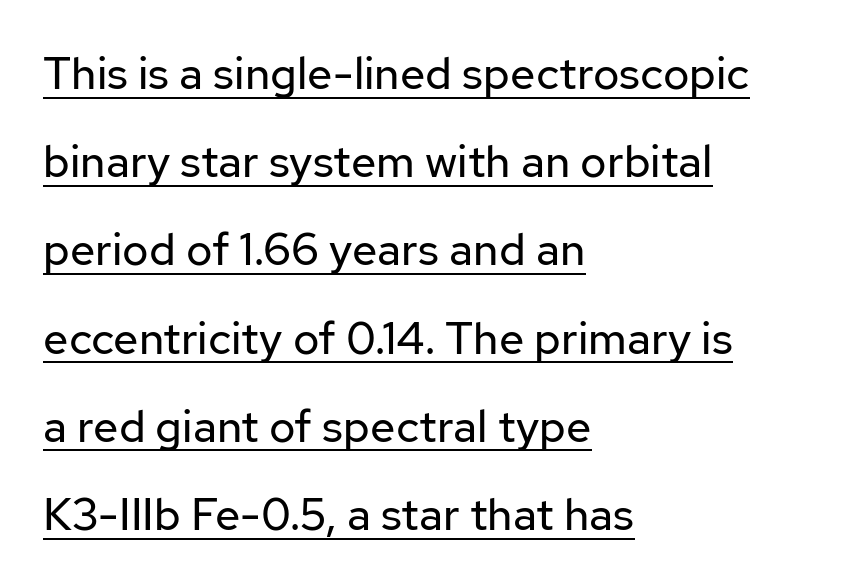
Q: Is the text bold? A: No.
Q: Is the text italic (slanted)? A: No, it is upright.
Q: Is the typeface a serif or a sans-serif typeface? A: Sans-serif.
Q: Is the text underlined? A: Yes.
Q: How is the paragraph aligned? A: Left-aligned.
Q: Is the spacing between letters normal or unusually wide? A: Normal.
Q: Is the spacing between lines tight, normal or loose? A: Loose.
Q: Width (condensed, normal, or wide)? A: Normal.
Q: Stroke contrast? A: Low.
Q: x-height? A: Medium.
Q: Monospaced? A: No.
